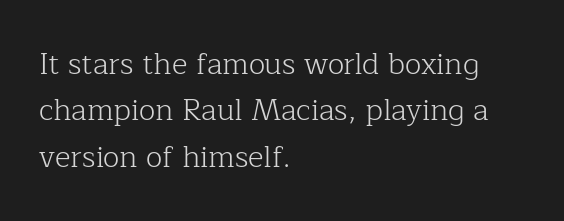
{"serif": "yes", "italic": "no", "bold": "no", "weight": "light", "width": "normal", "stroke_contrast": "low", "x_height": "medium", "monospaced": "no", "underline": "no", "align": "left", "line_spacing": "normal", "line_spacing_ratio": 1.55, "letter_spacing": "normal", "letter_spacing_em": 0.0, "glyph_px": 30}
